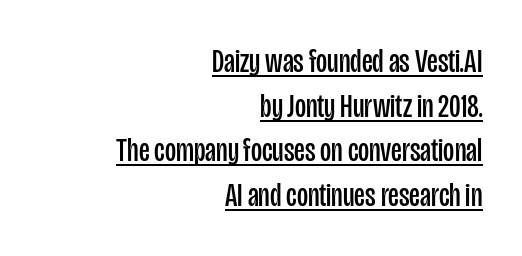
The image shows 34 px regular-weight, condensed sans-serif type, upright; set right-aligned, normal line spacing (1.31x), normal letter spacing, underlined; low stroke contrast and a large x-height.
